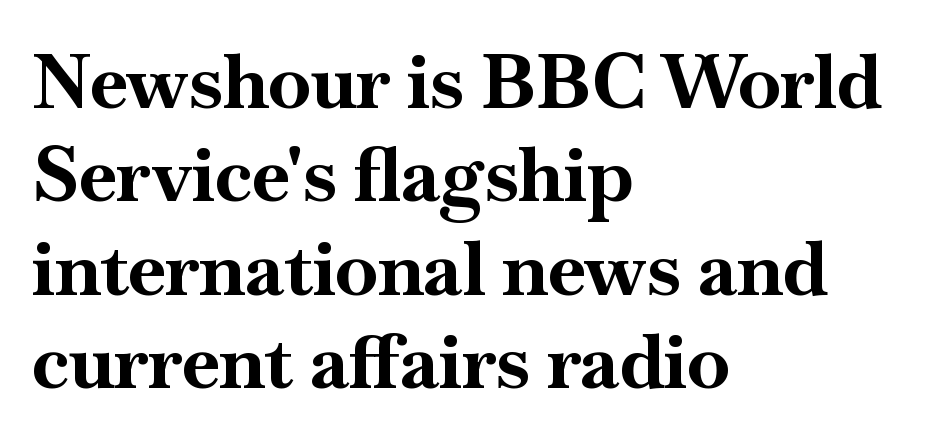
{"serif": "yes", "italic": "no", "bold": "yes", "weight": "bold", "width": "normal", "stroke_contrast": "high", "x_height": "small", "monospaced": "no", "underline": "no", "align": "left", "line_spacing_ratio": 1.23, "letter_spacing": "normal", "letter_spacing_em": 0.0, "glyph_px": 76}
